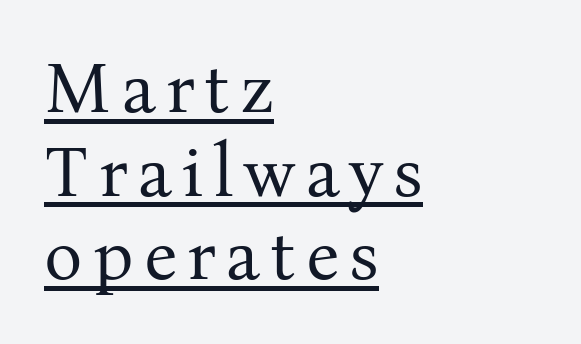
A student would call this left alignment; a typographer would say flush left, rag right. What kind of face is this? One with serifs. Proportional: the letters do not fall into vertical columns. Designer's note — italics off, roman on. A continuous stroke trails under the words, as in a hyperlink. No heavy texture on the line: the type isn't bold.
